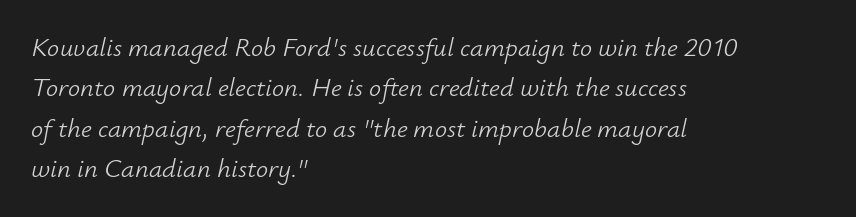
{"italic": "yes", "lean": "right", "slant_degrees": 12, "bold": "no", "underline": "no", "align": "left", "line_spacing": "normal", "line_spacing_ratio": 1.5, "letter_spacing": "normal", "letter_spacing_em": 0.0, "glyph_px": 27}
